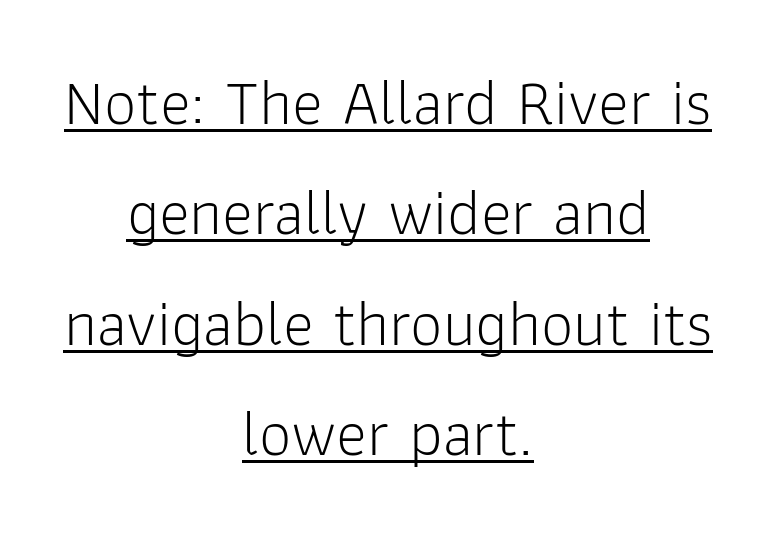
{"serif": "no", "italic": "no", "bold": "no", "weight": "light", "width": "normal", "stroke_contrast": "low", "x_height": "medium", "monospaced": "no", "underline": "yes", "align": "center", "line_spacing": "normal", "line_spacing_ratio": 1.7, "letter_spacing": "normal", "letter_spacing_em": 0.0, "glyph_px": 65}
